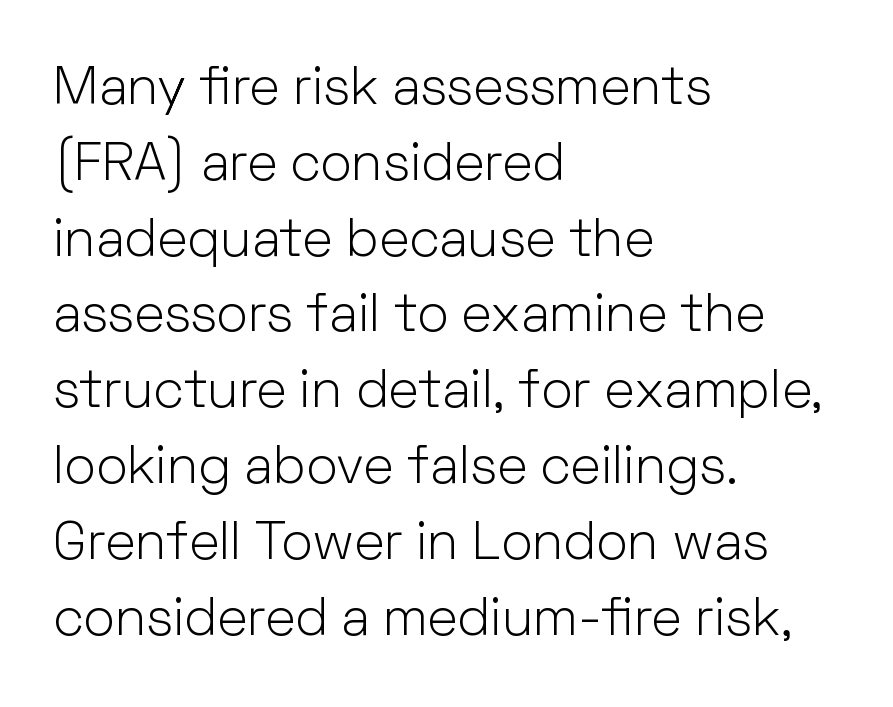
No heavy texture on the line: the type isn't bold. Does the leading feel generous? No, just average. Every row of glyphs begins at an identical x-position on the left. Is this a fixed-width face? No — the glyphs have proportional, varying widths. Look at the tracking — it's just the regular setting, nothing added.
